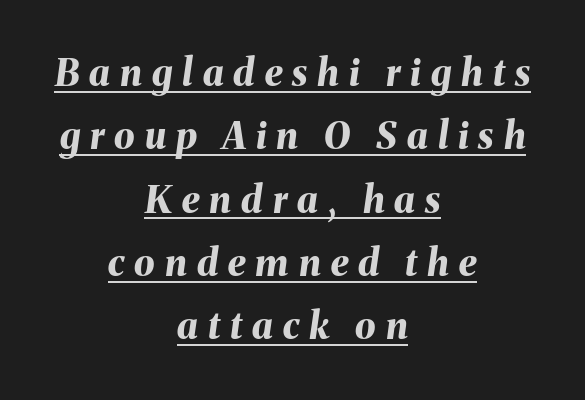
The image shows 37 px bold type, italic (leaning right); set centered, line spacing 1.71x, unusually wide letter spacing (+0.27 em), underlined; medium stroke contrast and a medium x-height.
